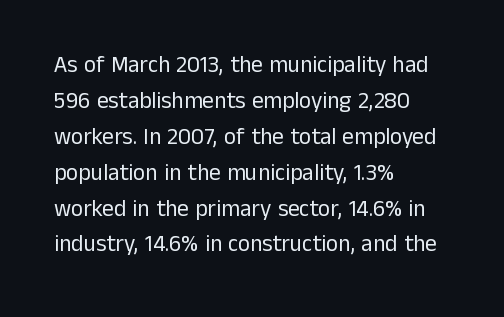
The foot of each line stays bare and open. It's the straight-up-and-down kind of type. The gaps between neighbouring characters are ordinary and unremarkable. A normal amount of white space separates one row of letters from the next. Typeset ragged right — the left edge is the straight one. Is the stroke heavy? The answer is a plain regular-or-lighter.
